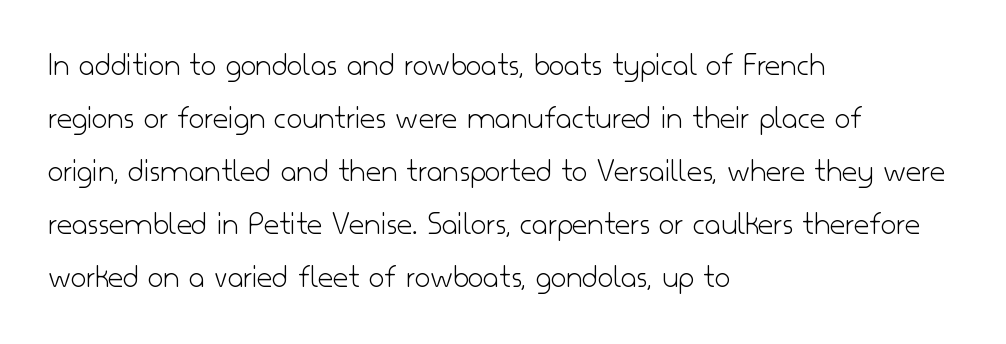
{"serif": "no", "italic": "no", "bold": "no", "weight": "light", "width": "normal", "stroke_contrast": "low", "x_height": "small", "monospaced": "no", "underline": "no", "align": "left", "line_spacing": "normal", "line_spacing_ratio": 1.56, "letter_spacing": "normal", "letter_spacing_em": 0.0, "glyph_px": 34}
